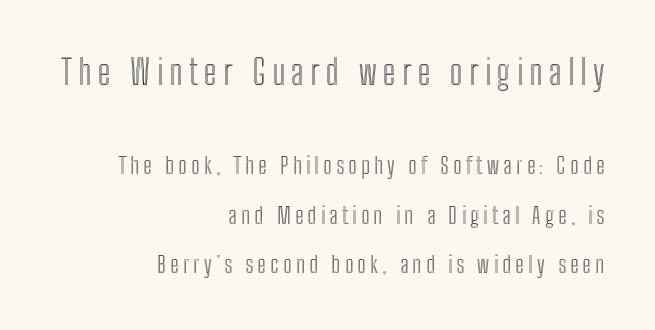
Loosely led — the rows are spread out. Plain, unruled lines of type. Layout note: lines flush right. The face used here appears at its bigger size in the upper chunk. Spacing verdict: proportional, widths tailored to each character.
